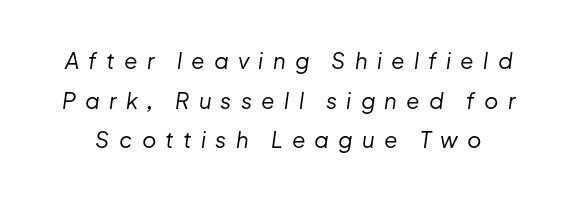
{"italic": "yes", "lean": "right", "slant_degrees": 8, "bold": "no", "underline": "no", "line_spacing_ratio": 1.8, "letter_spacing": "wide", "letter_spacing_em": 0.42, "glyph_px": 22}
